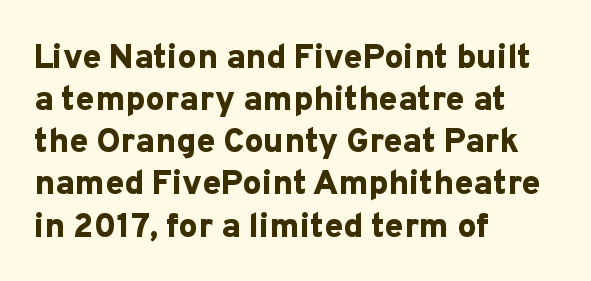
The image shows 34 px bold sans-serif type, upright; set left-aligned, line spacing 1.24x, normal letter spacing, not underlined; low stroke contrast and a medium x-height.
